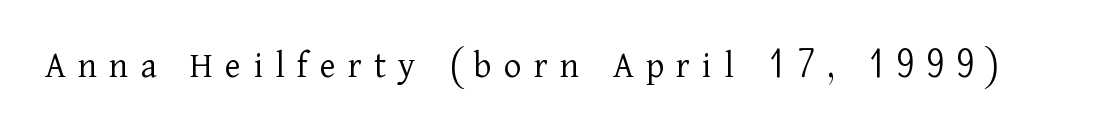
Each letter keeps its own natural width here, so spacing adapts to shape. Quick note: underline off. Weight class: somewhere from thin through regular. The specimen reads as upright at a glance.
